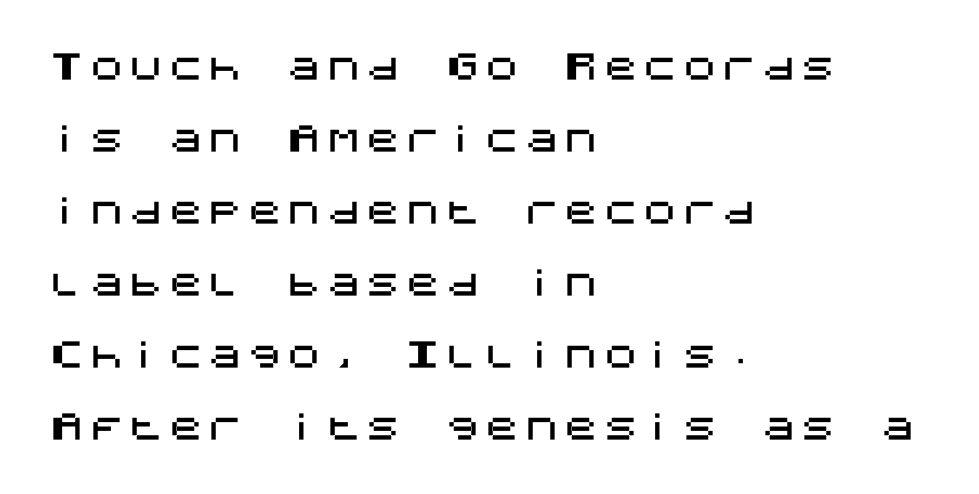
The image shows 35 px sans-serif type, upright; set left-aligned, loose line spacing (2.06x), not underlined; medium stroke contrast and a large x-height.
